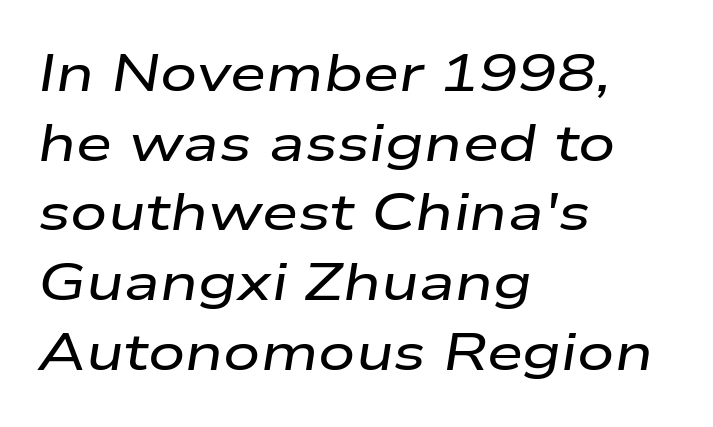
The passage shown leans; its letterforms are oblique. This sample has the flowing, uneven cadence of proportional lettering. Regarding leading, the lines here are spaced in the standard way. This rendering leaves character spacing at its baseline value. Type without underlining. Horizontal alignment here is leftward, the default for most running prose.
